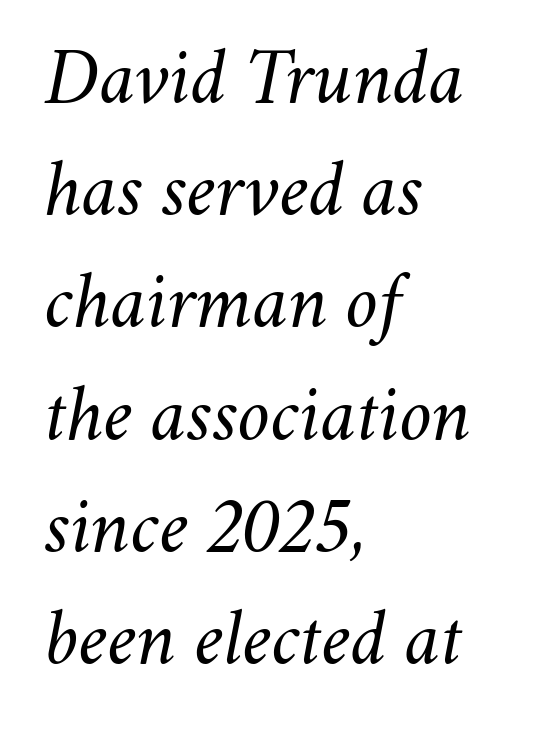
The line texture is even and compact thanks to regular tracking. Proportional: the letters do not fall into vertical columns. The gap between lines stays unmarked. Think standard paragraph weight, or any step lighter than that. One glance says typical: line gaps are just what's usual. The glyphs look as if they've been sheared to an angle.
